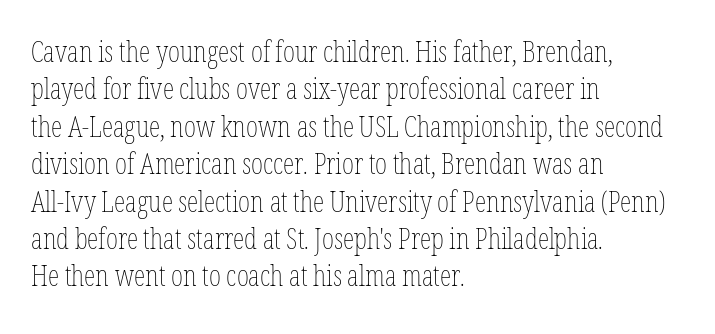
Q: Is the text bold? A: No.
Q: Is the text italic (slanted)? A: No, it is upright.
Q: Is the text underlined? A: No.
Q: How is the paragraph aligned? A: Left-aligned.
Q: Is the spacing between letters normal or unusually wide? A: Normal.
Q: Is the spacing between lines tight, normal or loose? A: Normal.
Q: Width (condensed, normal, or wide)? A: Condensed.
Q: Stroke contrast? A: Low.
Q: x-height? A: Medium.
Q: Monospaced? A: No.
